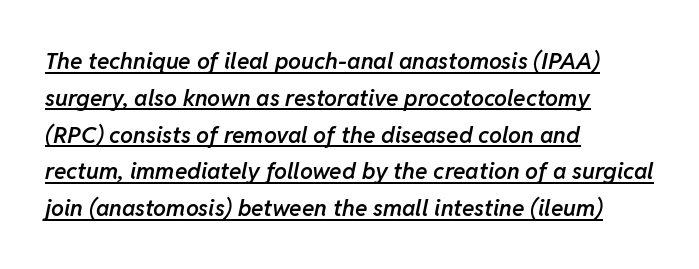
The image shows 23 px text type, italic (leaning right); set left-aligned, normal line spacing (1.6x), normal letter spacing, underlined.
